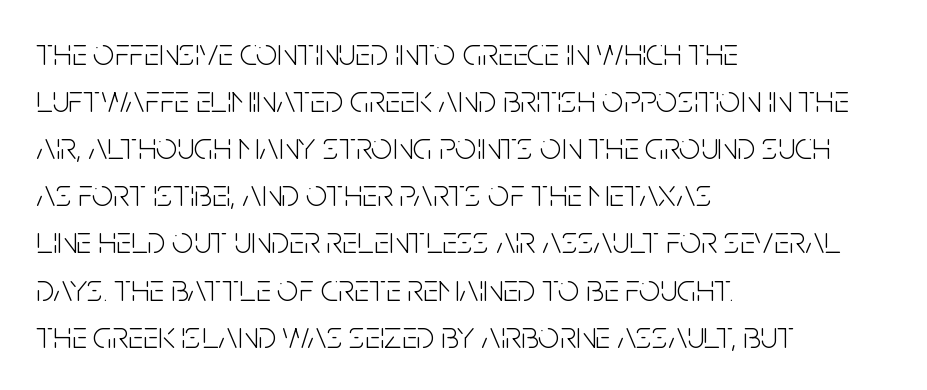
Q: Is the text bold? A: No.
Q: Is the text italic (slanted)? A: No, it is upright.
Q: Is the typeface a serif or a sans-serif typeface? A: Sans-serif.
Q: Is the text underlined? A: No.
Q: How is the paragraph aligned? A: Left-aligned.
Q: Is the spacing between letters normal or unusually wide? A: Normal.
Q: Width (condensed, normal, or wide)? A: Condensed.
Q: Stroke contrast? A: Low.
Q: x-height? A: Large.
Q: Monospaced? A: No.
